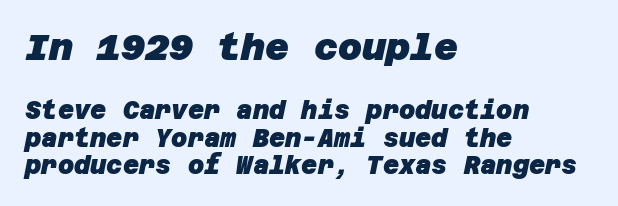
The more generous point size was reserved for the upper chunk. Notice how descenders almost collide with the ascenders below — that's tight leading. Does the copy run flush right? No — it runs flush left. A clean baseline with only descenders dipping below it. Heft: maximum for text — a bold.
